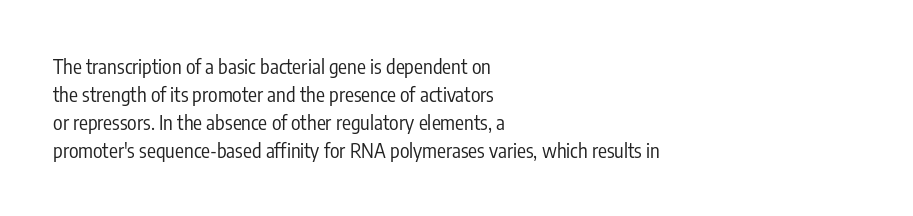
A roman cut, with each character standing at attention. Compared with a centered layout, this one pins lines to the left instead. Evenly set lines give the paragraph a standard silhouette. Heft: none added — not bold. The baseline area is clear.
